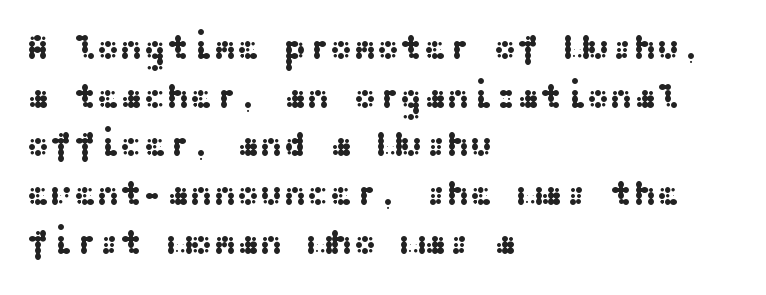
{"serif": "no", "italic": "no", "width": "wide", "stroke_contrast": "medium", "x_height": "medium", "underline": "no", "align": "left", "line_spacing": "normal", "line_spacing_ratio": 1.39, "letter_spacing": "normal", "letter_spacing_em": 0.0, "glyph_px": 35}
